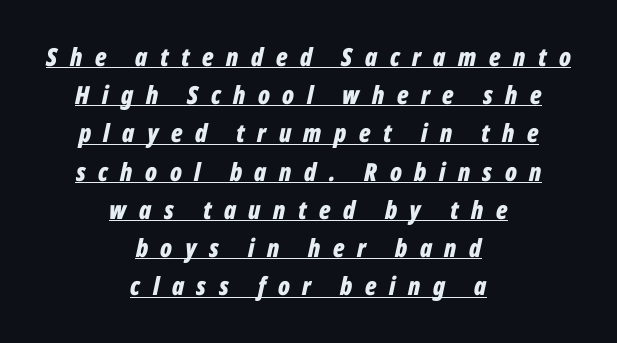
The image shows 25 px bold type, italic (leaning right); set centered, normal line spacing (1.53x), unusually wide letter spacing (+0.5 em), underlined.
